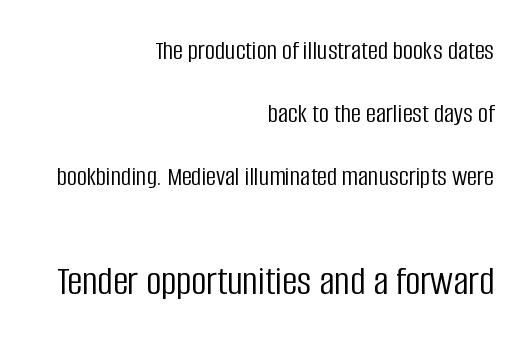
The image shows 42 px light, condensed sans-serif type, upright; set right-aligned, loose line spacing (2.25x), normal letter spacing, not underlined; the second (bottom) block is 1.5x larger; low stroke contrast and a large x-height.
